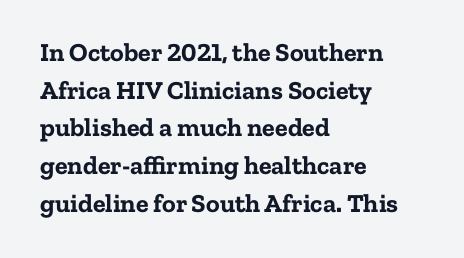
On the weight axis this lands at bold, roughly 700. Words float on clear page, feet unadorned. Interline gaps are of average width in this sample. The rendering keeps characters at their native spacing. In terms of posture, this sample is upright.
